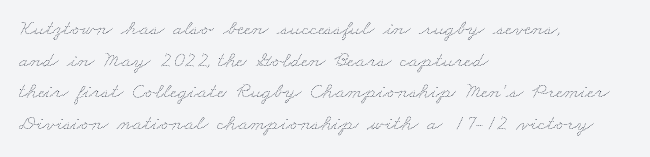
The image shows 22 px text type; set left-aligned, normal line spacing (1.44x), normal letter spacing, not underlined.
